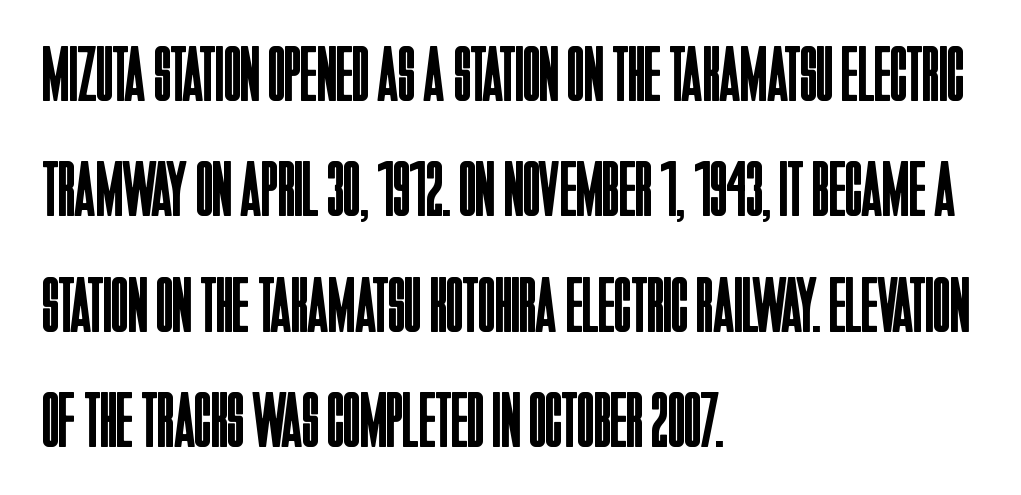
The image shows 78 px regular-weight, condensed sans-serif type, upright; set left-aligned, normal line spacing (1.48x), normal letter spacing, not underlined; low stroke contrast and a large x-height.
